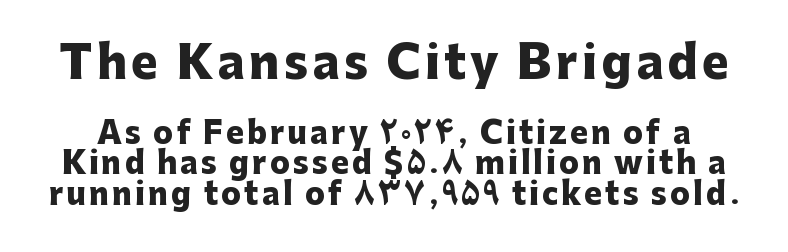
Q: Is the text bold? A: Yes.
Q: Is the text italic (slanted)? A: No, it is upright.
Q: Is the typeface a serif or a sans-serif typeface? A: Sans-serif.
Q: Is the text underlined? A: No.
Q: Is the spacing between lines tight, normal or loose? A: Tight.
Q: Which block of text is set in a larger size, the first (top) or the second (bottom)? A: The first (top) one.
Q: Width (condensed, normal, or wide)? A: Normal.
Q: Stroke contrast? A: Low.
Q: x-height? A: Medium.
Q: Monospaced? A: No.
